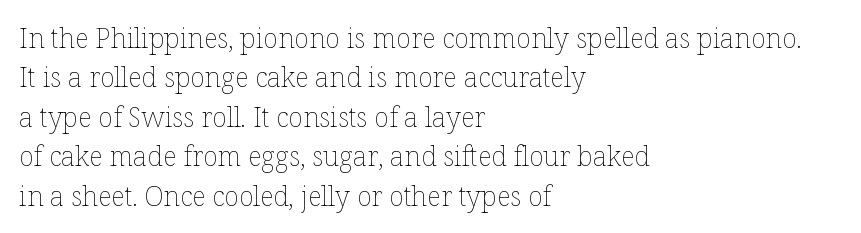
Quick note: not italic, upright. Is the stroke heavy? The answer is a plain regular-or-lighter. The setting favours the left margin, as ordinary paragraphs usually do. Has an underline been added? It has not. Tracking here is standard; glyphs follow each other at the usual distance. Line spacing here is normal.
